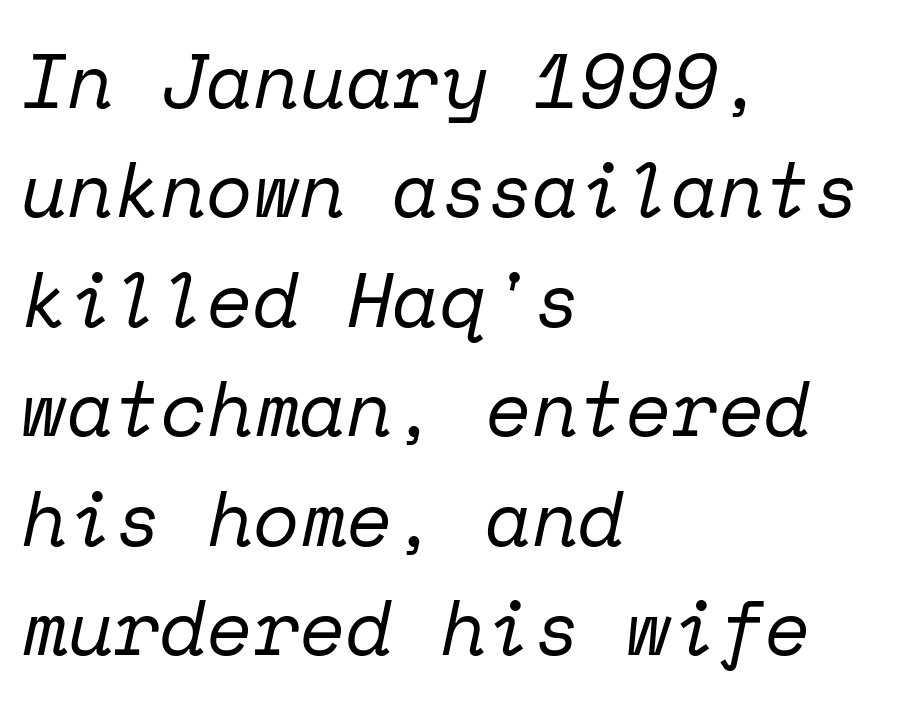
Underlining? Definitely not there. Leftover space on each line is placed entirely after the last word. Are there feet on the stems? There are — it's a serif. These lines are rendered in a fixed-pitch font. Summary of vertical rhythm: regular, with standard interline spacing.
